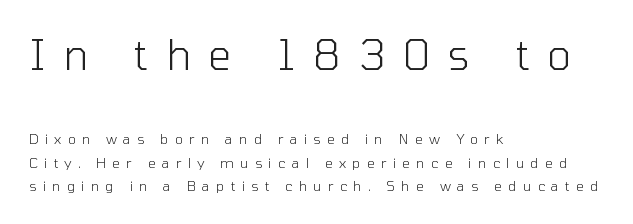
Q: Is the text bold? A: No.
Q: Is the text italic (slanted)? A: No, it is upright.
Q: Is the typeface a serif or a sans-serif typeface? A: Sans-serif.
Q: Is the text underlined? A: No.
Q: How is the paragraph aligned? A: Left-aligned.
Q: Is the spacing between letters normal or unusually wide? A: Unusually wide.
Q: Is the spacing between lines tight, normal or loose? A: Normal.
Q: Which block of text is set in a larger size, the first (top) or the second (bottom)? A: The first (top) one.
Q: Width (condensed, normal, or wide)? A: Normal.
Q: Stroke contrast? A: Low.
Q: x-height? A: Medium.
Q: Monospaced? A: No.
